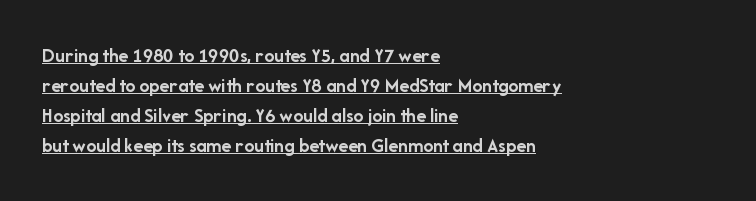
The image shows 20 px bold type, upright; set left-aligned, normal line spacing (1.5x), normal letter spacing, underlined.
